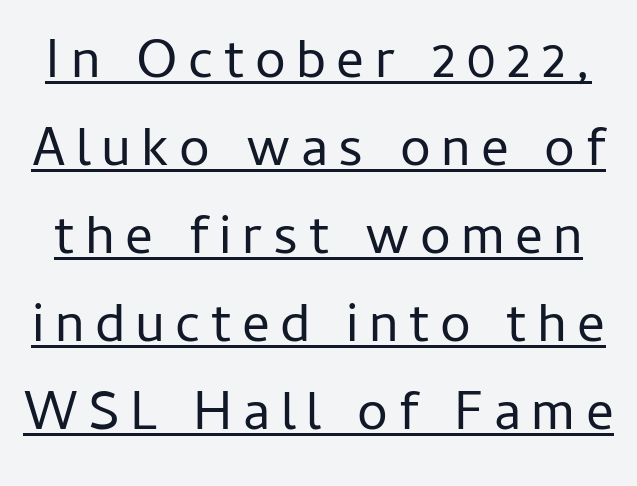
{"serif": "no", "italic": "no", "bold": "no", "weight": "regular", "width": "normal", "stroke_contrast": "low", "x_height": "medium", "monospaced": "no", "underline": "yes", "line_spacing": "normal", "line_spacing_ratio": 1.6, "glyph_px": 55}
